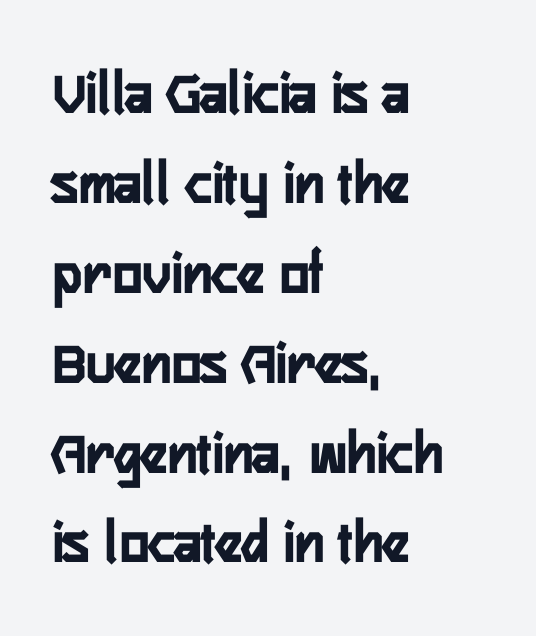
The image shows 62 px condensed sans-serif type, upright; set left-aligned, normal line spacing (1.45x), normal letter spacing, not underlined; low stroke contrast and a medium x-height.
